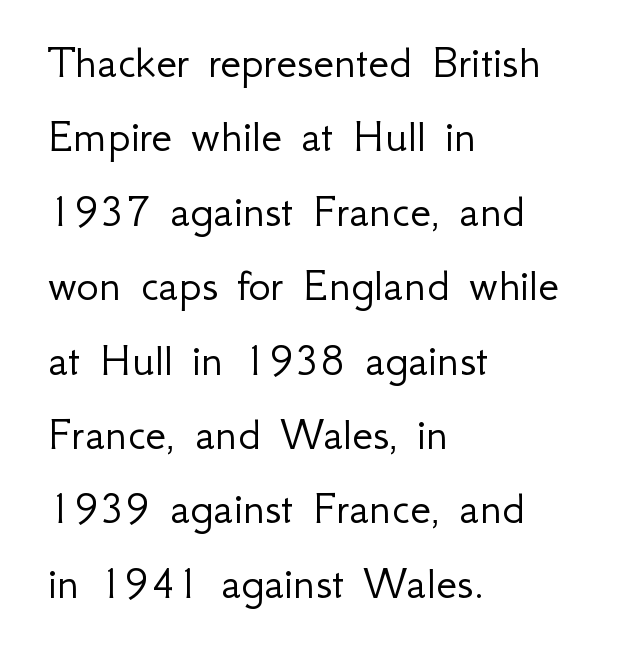
The image shows 48 px light sans-serif type, upright; set left-aligned, normal line spacing (1.55x), normal letter spacing, not underlined; low stroke contrast and a small x-height.
